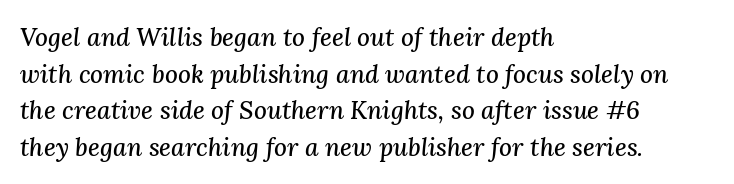
The image shows 25 px text type, italic (leaning right); set left-aligned, normal line spacing (1.47x), normal letter spacing, not underlined.
